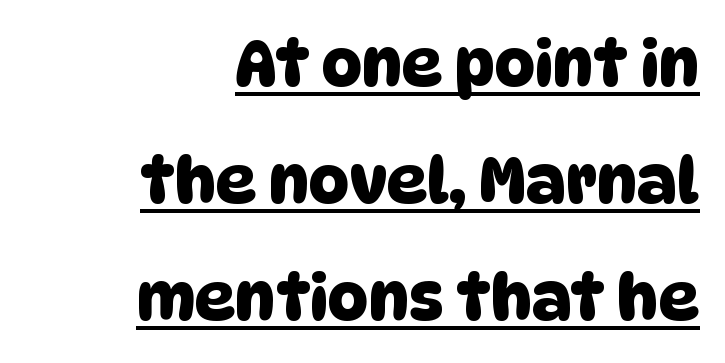
{"serif": "no", "width": "normal", "stroke_contrast": "low", "x_height": "large", "monospaced": "no", "underline": "yes", "align": "right", "line_spacing_ratio": 1.86, "letter_spacing": "normal", "letter_spacing_em": 0.0, "glyph_px": 63}
